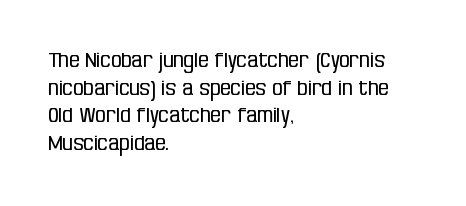
Q: Is the text bold? A: No.
Q: Is the text italic (slanted)? A: No, it is upright.
Q: Is the text underlined? A: No.
Q: How is the paragraph aligned? A: Left-aligned.
Q: Is the spacing between letters normal or unusually wide? A: Normal.
Q: Is the spacing between lines tight, normal or loose? A: Normal.
